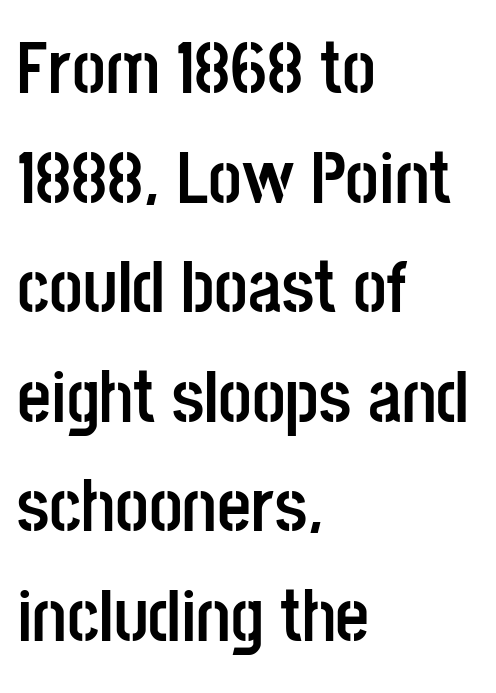
Visually the block forms a straight wall on the left and a jagged coastline on the right. Is this a fixed-width face? No — the glyphs have proportional, varying widths. A roman cut, with each character standing at attention. You can tell from the bare stems that sans-serif type was used.
